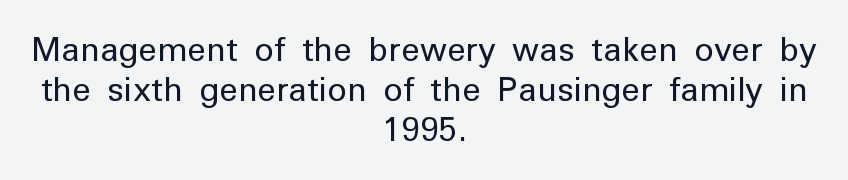
Q: Is the text bold? A: No.
Q: Is the text italic (slanted)? A: No, it is upright.
Q: Is the typeface a serif or a sans-serif typeface? A: Sans-serif.
Q: Is the text underlined? A: No.
Q: How is the paragraph aligned? A: Centered.
Q: Is the spacing between letters normal or unusually wide? A: Normal.
Q: Width (condensed, normal, or wide)? A: Normal.
Q: Stroke contrast? A: Low.
Q: x-height? A: Medium.
Q: Monospaced? A: No.
